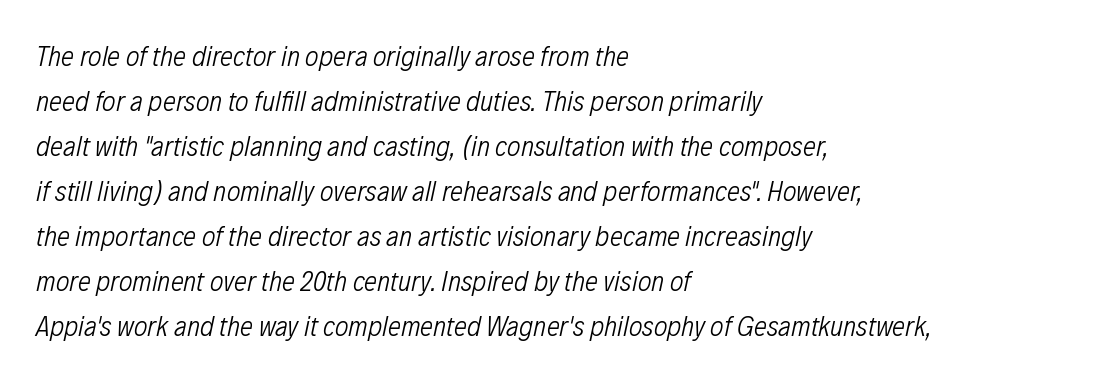
Q: Is the text bold? A: No.
Q: Is the text italic (slanted)? A: Yes, it leans right by about 12 degrees.
Q: Is the text underlined? A: No.
Q: How is the paragraph aligned? A: Left-aligned.
Q: Is the spacing between letters normal or unusually wide? A: Normal.
Q: Is the spacing between lines tight, normal or loose? A: Normal.
Q: Width (condensed, normal, or wide)? A: Condensed.
Q: Stroke contrast? A: Low.
Q: x-height? A: Medium.
Q: Monospaced? A: No.
